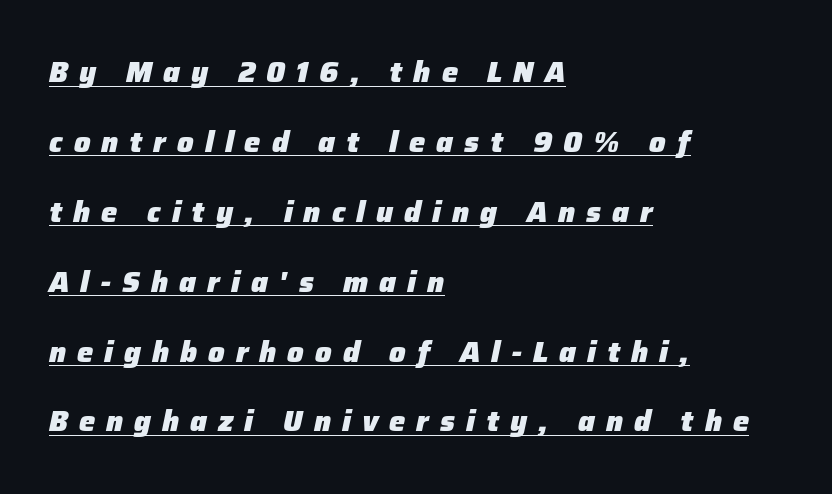
Teacher's note: observe the even left margin — that is flush-left alignment. Honestly, the rows look like they've been pulled way apart. Typesetter's note: full bold, strokes at maximum text heaviness. Each word looks stretched out because of the extra space between its letters.
